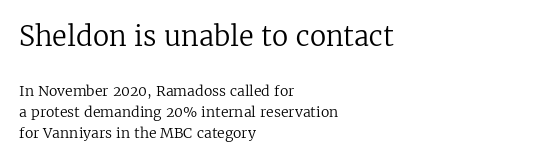
{"italic": "no", "bold": "no", "underline": "no", "align": "left", "line_spacing": "normal", "line_spacing_ratio": 1.52, "letter_spacing": "normal", "letter_spacing_em": 0.0, "larger_block": "first", "size_ratio": 1.93, "glyph_px": 27}
